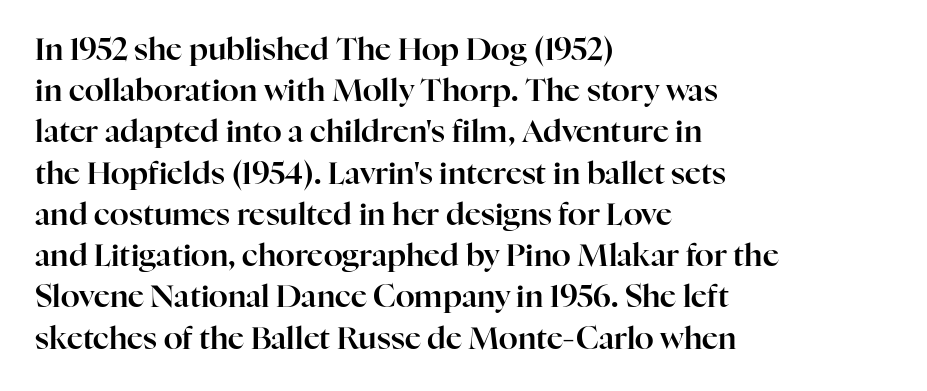
Q: Is the text italic (slanted)? A: No, it is upright.
Q: Is the typeface a serif or a sans-serif typeface? A: Serif.
Q: Is the text underlined? A: No.
Q: How is the paragraph aligned? A: Left-aligned.
Q: Is the spacing between letters normal or unusually wide? A: Normal.
Q: Is the spacing between lines tight, normal or loose? A: Normal.
Q: Width (condensed, normal, or wide)? A: Normal.
Q: Stroke contrast? A: High.
Q: x-height? A: Medium.
Q: Monospaced? A: No.
